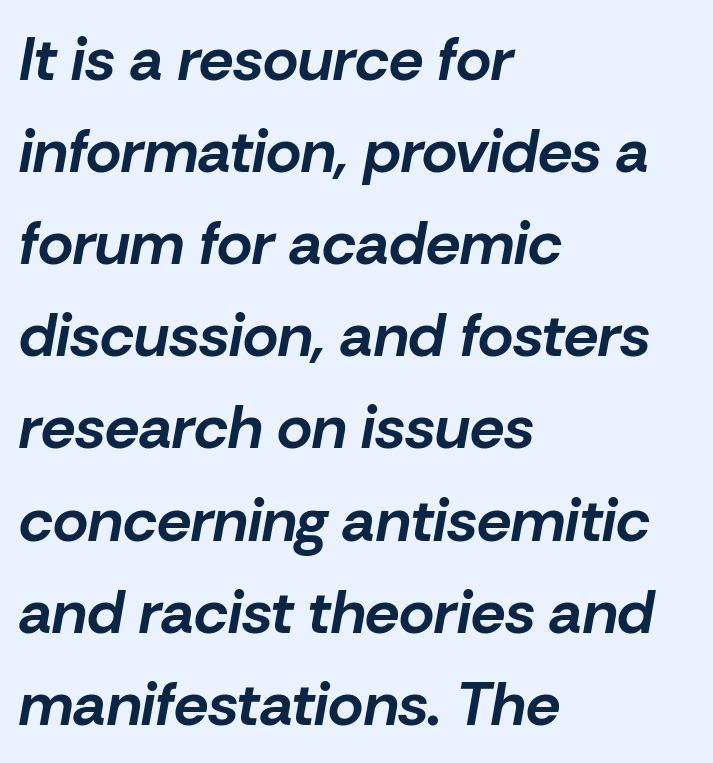
Check the space under the baseline: it is left empty. Yep, that's italic — everything's leaning. What weight is shown? A full bold with thick strokes. The lines sit at an ordinary, default distance from one another.
